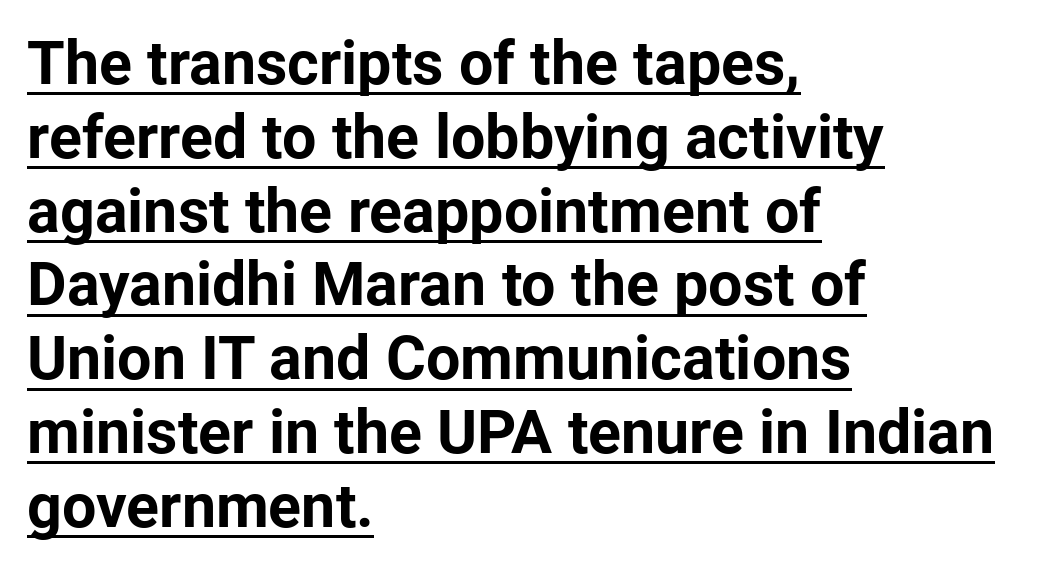
{"serif": "no", "italic": "no", "bold": "yes", "weight": "bold", "width": "normal", "stroke_contrast": "low", "x_height": "medium", "monospaced": "no", "underline": "yes", "align": "left", "line_spacing_ratio": 1.21, "letter_spacing": "normal", "letter_spacing_em": 0.0, "glyph_px": 61}
